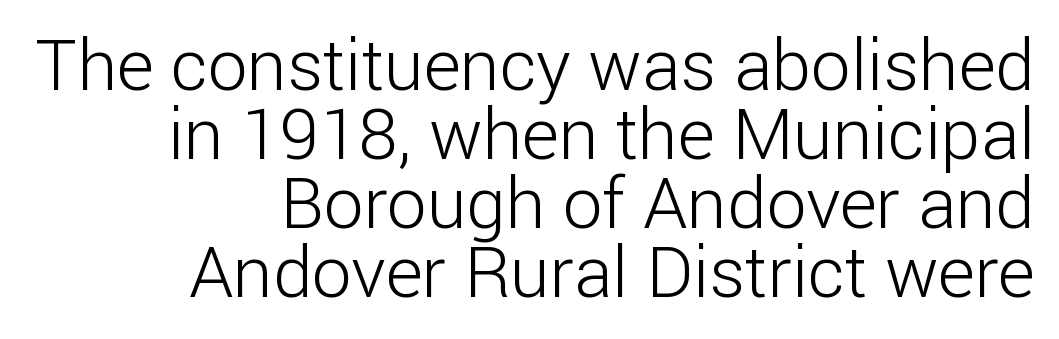
The image shows 71 px light sans-serif type, upright; set right-aligned, tight line spacing (0.97x), normal letter spacing, not underlined; low stroke contrast and a medium x-height.
